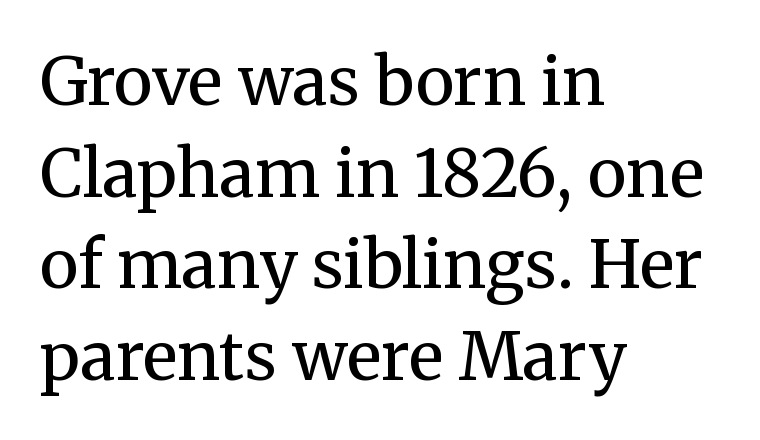
Q: Is the text bold? A: No.
Q: Is the text italic (slanted)? A: No, it is upright.
Q: Is the typeface a serif or a sans-serif typeface? A: Serif.
Q: Is the text underlined? A: No.
Q: How is the paragraph aligned? A: Left-aligned.
Q: Is the spacing between letters normal or unusually wide? A: Normal.
Q: Is the spacing between lines tight, normal or loose? A: Normal.
Q: Width (condensed, normal, or wide)? A: Normal.
Q: Stroke contrast? A: Medium.
Q: x-height? A: Medium.
Q: Monospaced? A: No.
